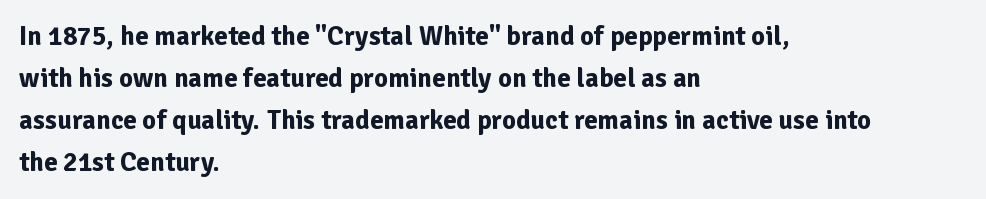
Nothing unusual about the tracking: characters are spaced as the font intends. Layout note: lines flush left. Does the lettering tilt? It doesn't — this is upright. The characters look thick and weighty, a clear bold. If you measured baseline to baseline, you'd find a middling distance. Underlining? Definitely not there.
